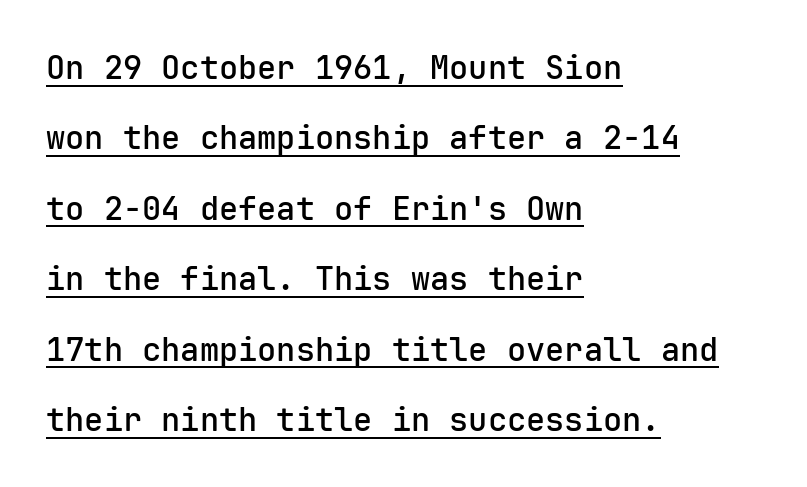
Typographically, this falls in the sans-serif category. Widely set lines give the paragraph a tall, airy silhouette. Layout note: lines flush left. Do the characters align in a grid? Yes, the font is monospaced. The face used here is a semibold: visibly heavier than regular, lighter than bold. Look at the tracking — it's just the regular setting, nothing added.
